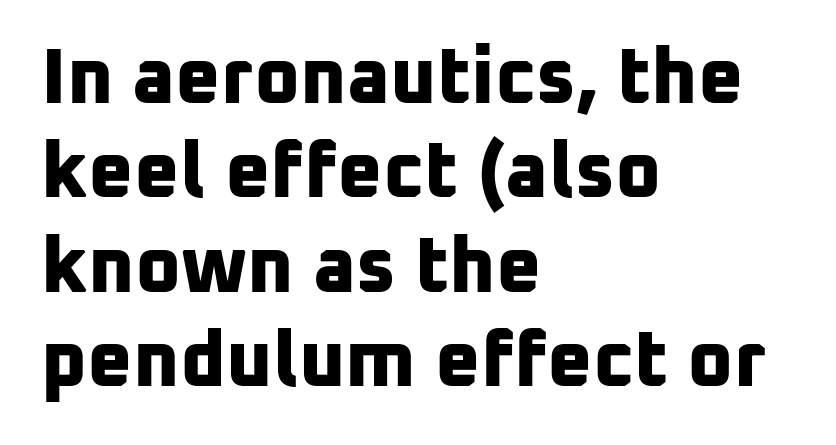
Q: Is the text bold? A: Yes.
Q: Is the typeface a serif or a sans-serif typeface? A: Sans-serif.
Q: Is the text underlined? A: No.
Q: How is the paragraph aligned? A: Left-aligned.
Q: Is the spacing between letters normal or unusually wide? A: Normal.
Q: Width (condensed, normal, or wide)? A: Normal.
Q: Stroke contrast? A: Low.
Q: x-height? A: Medium.
Q: Monospaced? A: No.
